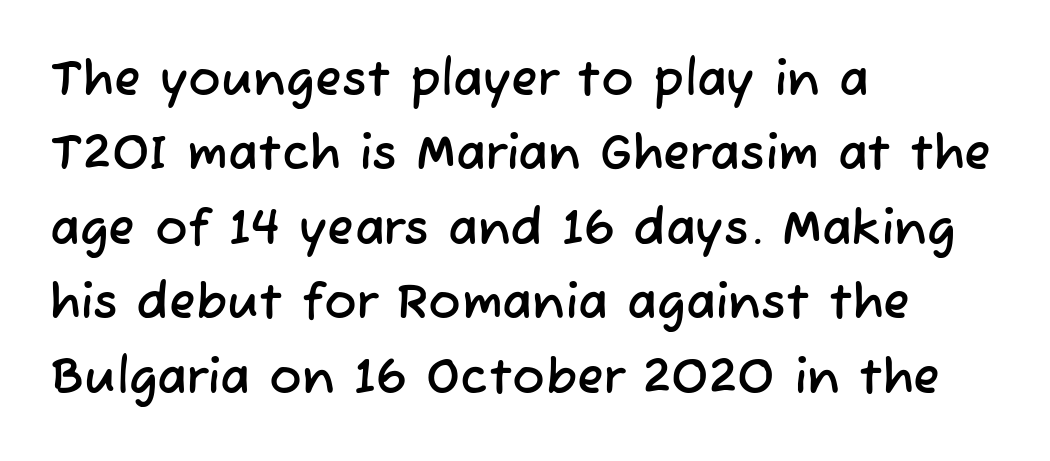
Q: Is the typeface a serif or a sans-serif typeface? A: Sans-serif.
Q: Is the text underlined? A: No.
Q: How is the paragraph aligned? A: Left-aligned.
Q: Is the spacing between letters normal or unusually wide? A: Normal.
Q: Is the spacing between lines tight, normal or loose? A: Normal.
Q: Width (condensed, normal, or wide)? A: Normal.
Q: Stroke contrast? A: Low.
Q: x-height? A: Medium.
Q: Monospaced? A: No.
